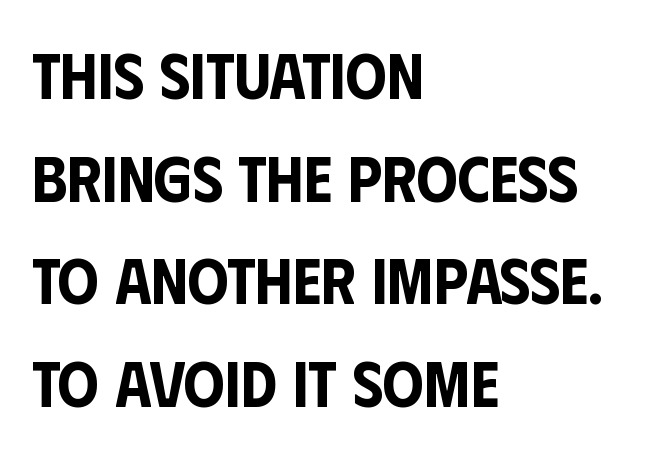
Q: Is the text italic (slanted)? A: No, it is upright.
Q: Is the typeface a serif or a sans-serif typeface? A: Sans-serif.
Q: Is the text underlined? A: No.
Q: How is the paragraph aligned? A: Left-aligned.
Q: Is the spacing between letters normal or unusually wide? A: Normal.
Q: Is the spacing between lines tight, normal or loose? A: Normal.
Q: Width (condensed, normal, or wide)? A: Condensed.
Q: Stroke contrast? A: Low.
Q: x-height? A: Large.
Q: Monospaced? A: No.
